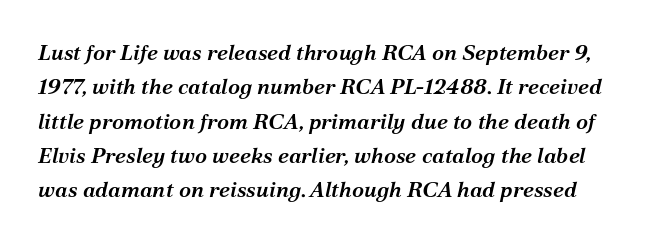
Just letters on the line, the space beneath them empty. The letters are semibold — heavier than regular but short of a full bold. The face used here is rendered with its standard letterfit. The rows are spaced the way most documents space them.
